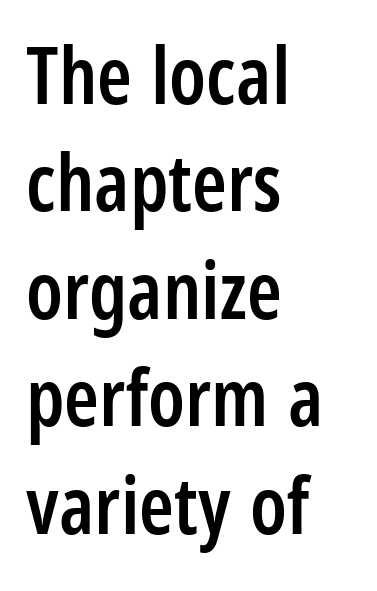
The image shows 79 px semibold, condensed sans-serif type, upright; set left-aligned, normal line spacing (1.36x), normal letter spacing, not underlined; low stroke contrast and a large x-height.
